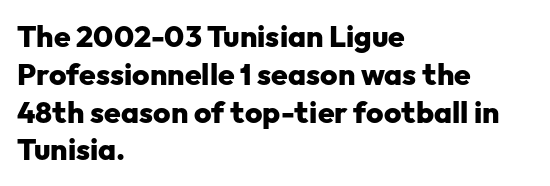
Each letter keeps its own natural width here, so spacing adapts to shape. Line spacing here is normal. Spacing between characters is what you'd get straight out of the box. Italic? Not at all — the glyphs are vertical.
